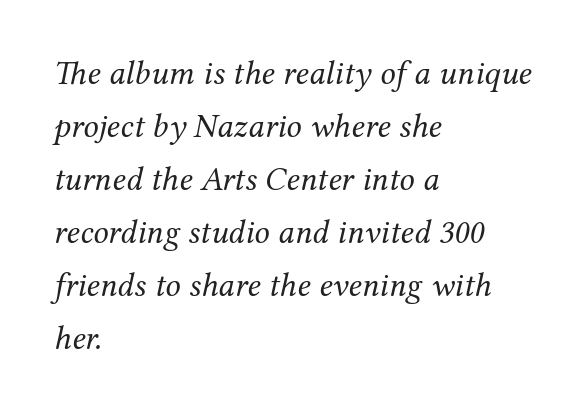
This sample uses a serif face. Visually the block forms a straight wall on the left and a jagged coastline on the right. Is the letter spacing exaggerated? No — it looks like the ordinary default. Stems here are at most as thick as an everyday book face.
